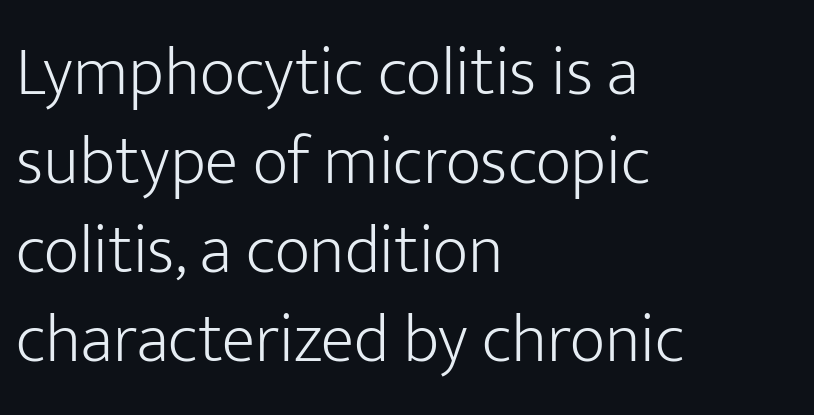
Is there any slant? The stems are plumb. Unlike a traditional serif, this face leaves its strokes unadorned. Varying glyph widths throughout — classic text-font behaviour. Glyph-to-glyph distance matches everyday printed text. Weight: regular or lighter. This rendering uses left alignment, leaving the right contour irregular.
